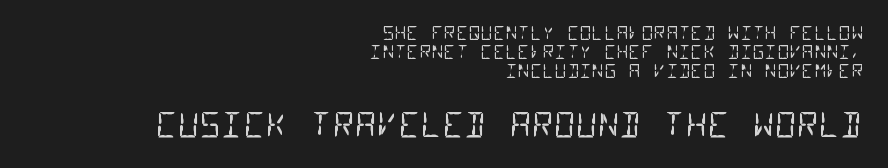
How would I describe the line gaps? Narrow and economical. Block two is the big one; block one sits smaller above it. Monospaced: the letters line up in strict vertical columns. No word sits above an underline. Check where the strokes stop: nothing finishes them off — pure sans.
